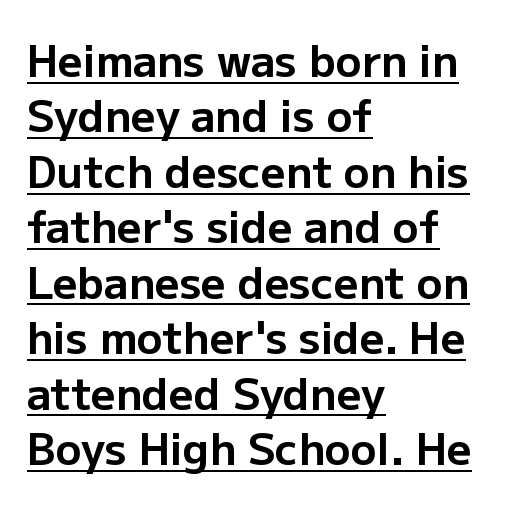
{"serif": "no", "italic": "no", "bold": "yes", "weight": "bold", "width": "normal", "stroke_contrast": "low", "x_height": "medium", "monospaced": "no", "underline": "yes", "align": "left", "line_spacing": "normal", "line_spacing_ratio": 1.29, "letter_spacing": "normal", "letter_spacing_em": 0.0, "glyph_px": 43}
